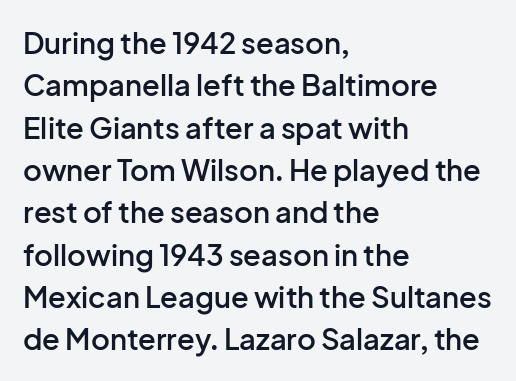
Honestly, the letter spacing is just normal — you wouldn't notice it. Bare-footed words on every line. How would I describe the line gaps? Plain and ordinary. The letters carry no serifs — their stems end cleanly without finishing strokes. Tall strokes in this sample are plumb rather than angled.
